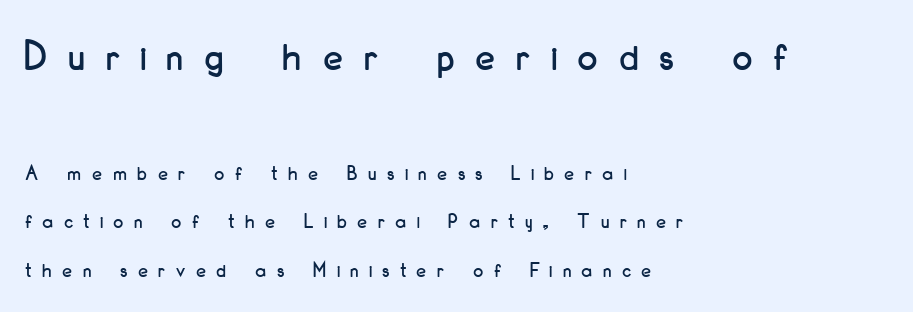
Each word looks stretched out because of the extra space between its letters. The typography opts for an upright posture over an oblique one. The passage shown is typed in a proportional face where columns would drift. Type size steps down from the first block to the second. In terms of leading, this rendering errs on the spacious side.
